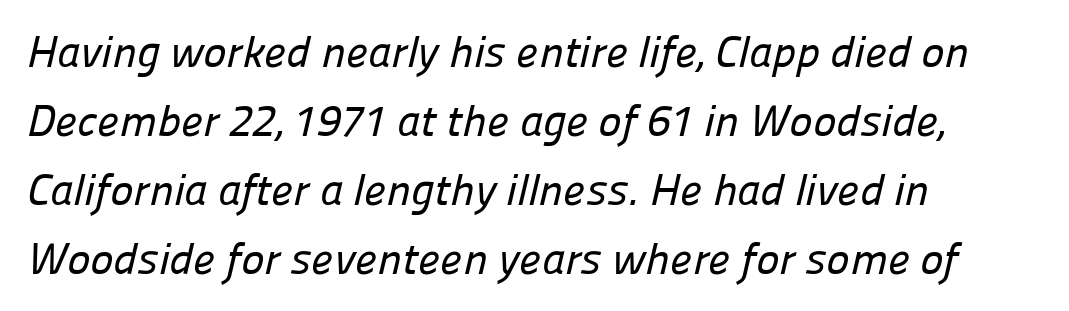
The image shows 44 px sans-serif type; set left-aligned, normal line spacing (1.57x), normal letter spacing, not underlined; low stroke contrast and a medium x-height.
